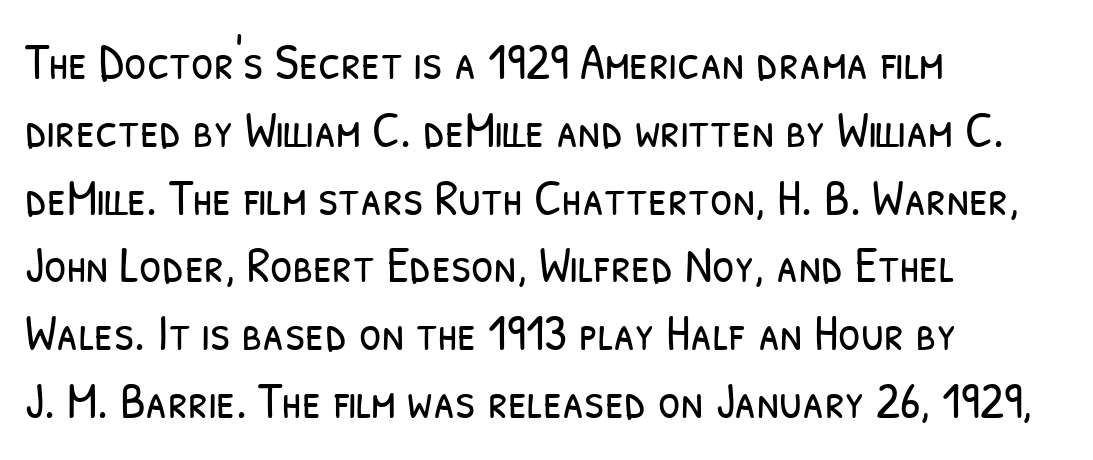
Q: Is the text bold? A: No.
Q: Is the typeface a serif or a sans-serif typeface? A: Sans-serif.
Q: Is the text underlined? A: No.
Q: How is the paragraph aligned? A: Left-aligned.
Q: Is the spacing between letters normal or unusually wide? A: Normal.
Q: Is the spacing between lines tight, normal or loose? A: Normal.
Q: Width (condensed, normal, or wide)? A: Condensed.
Q: Stroke contrast? A: Low.
Q: x-height? A: Medium.
Q: Monospaced? A: No.
